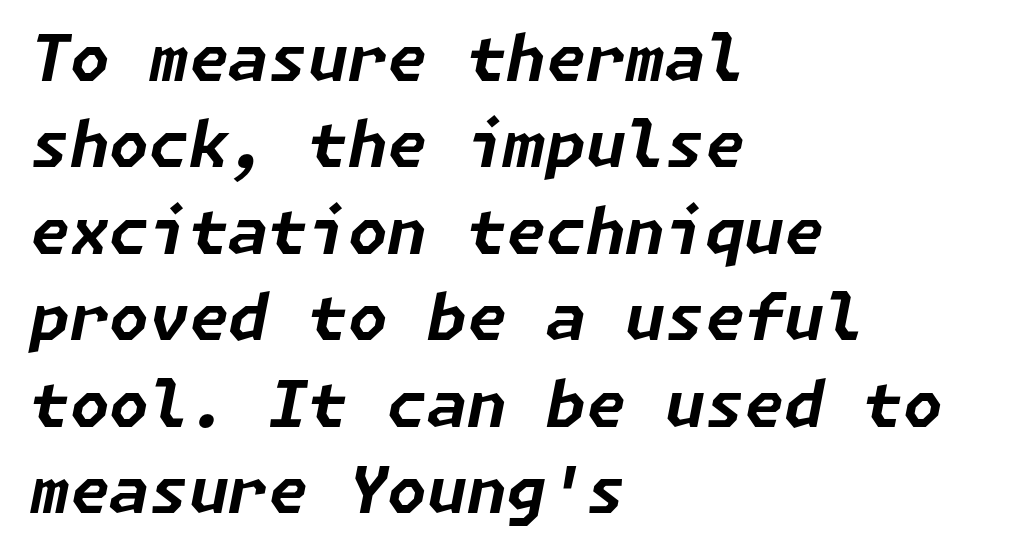
{"italic": "yes", "lean": "right", "slant_degrees": 11, "bold": "yes", "weight": "bold", "width": "normal", "stroke_contrast": "low", "x_height": "medium", "underline": "no", "align": "left", "line_spacing": "normal", "line_spacing_ratio": 1.35, "letter_spacing": "normal", "letter_spacing_em": 0.0, "glyph_px": 64}
